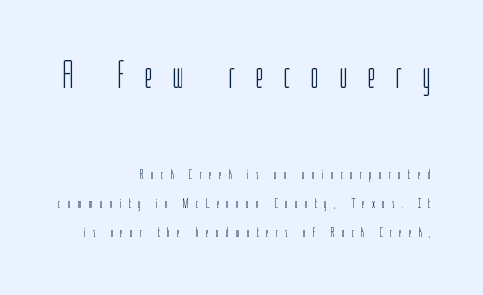
Q: Is the text bold? A: No.
Q: Is the text italic (slanted)? A: No, it is upright.
Q: Is the typeface a serif or a sans-serif typeface? A: Sans-serif.
Q: Is the text underlined? A: No.
Q: How is the paragraph aligned? A: Right-aligned.
Q: Is the spacing between letters normal or unusually wide? A: Unusually wide.
Q: Is the spacing between lines tight, normal or loose? A: Loose.
Q: Which block of text is set in a larger size, the first (top) or the second (bottom)? A: The first (top) one.
Q: Width (condensed, normal, or wide)? A: Condensed.
Q: Stroke contrast? A: Low.
Q: x-height? A: Medium.
Q: Monospaced? A: No.
